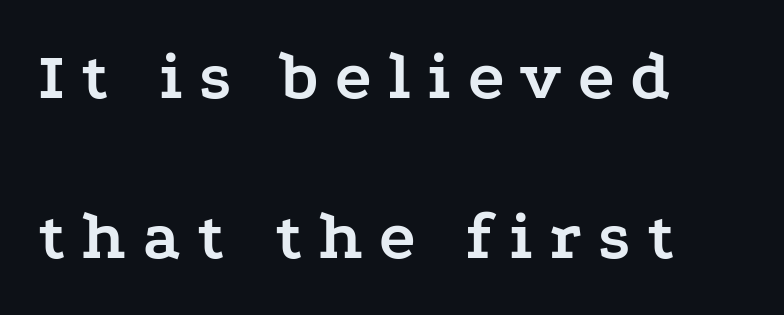
Here the designer chose a conventional face with non-uniform glyph widths. Regarding serifs, this sample has them. The space between consecutive lines is lavish. Quick note: not italic, upright. Where is the straight margin? On the left.
